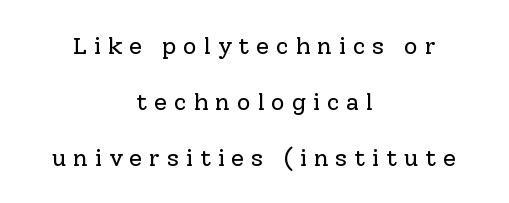
Quick note: interline space is abundant. Line starts and ends both wander, symmetrically. No extra ink here — the face is not bold. The letterforms stand isolated, each surrounded by extra space. Descenders hang freely into open space.
